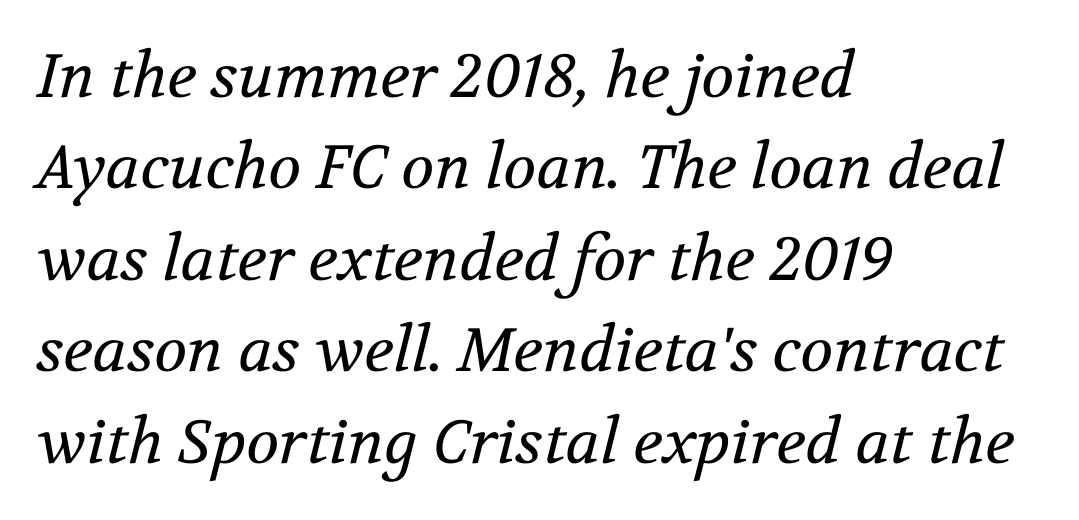
Q: Is the text bold? A: No.
Q: Is the text italic (slanted)? A: Yes, it leans right by about 12 degrees.
Q: Is the typeface a serif or a sans-serif typeface? A: Serif.
Q: Is the text underlined? A: No.
Q: How is the paragraph aligned? A: Left-aligned.
Q: Is the spacing between letters normal or unusually wide? A: Normal.
Q: Is the spacing between lines tight, normal or loose? A: Normal.
Q: Width (condensed, normal, or wide)? A: Normal.
Q: Stroke contrast? A: Medium.
Q: x-height? A: Medium.
Q: Monospaced? A: No.
